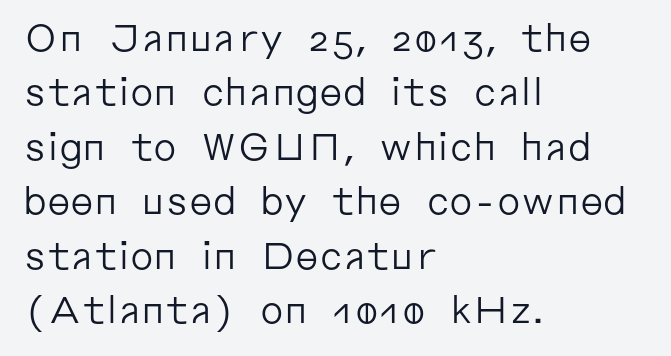
Is this a fixed-width face? No — the glyphs have proportional, varying widths. Bare-footed words on every line. Serifs: no, the terminals of the letterforms are clean. Default kerning and tracking; the words read as compact shapes. Notice how the stems are strictly vertical — no italics here.
